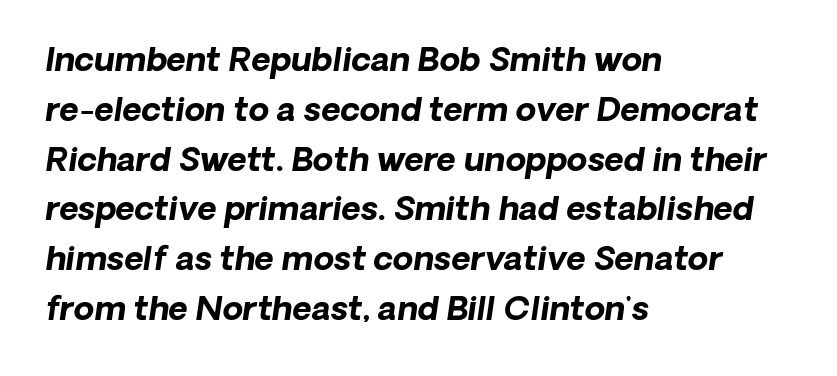
The image shows 33 px bold sans-serif type; set left-aligned, normal line spacing (1.51x), normal letter spacing, not underlined; low stroke contrast and a medium x-height.
